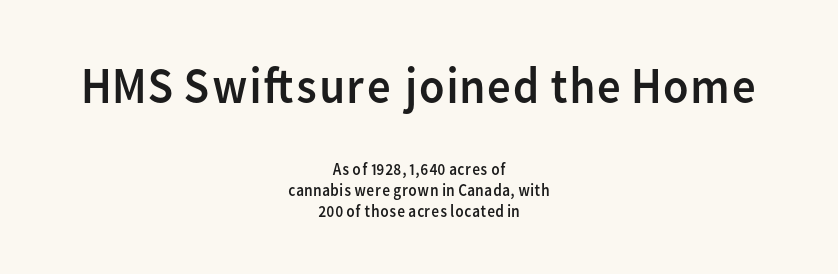
Which margin do the lines hug? Neither — every line sits in the middle. The face used here appears at its bigger size in the upper chunk. The face used here is proportionally spaced, like ordinary book or web type. Vertical strokes here are truly vertical. The rows are spaced the way most documents space them.
